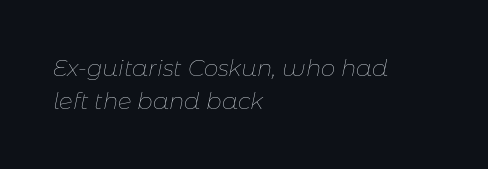
Notice how descenders clear the ascenders below comfortably — that's standard leading. The ragged edge is on the right, which tells us the setting is flush left. Quick note: italic. Each word holds together tightly as a unit, with standard inter-letter gaps. Underlining? Definitely not there. Stem width sits at or under what a default text font uses.
